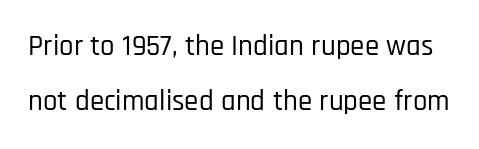
Q: Is the text italic (slanted)? A: No, it is upright.
Q: Is the typeface a serif or a sans-serif typeface? A: Sans-serif.
Q: Is the text underlined? A: No.
Q: Is the spacing between letters normal or unusually wide? A: Normal.
Q: Width (condensed, normal, or wide)? A: Condensed.
Q: Stroke contrast? A: Low.
Q: x-height? A: Large.
Q: Monospaced? A: No.
